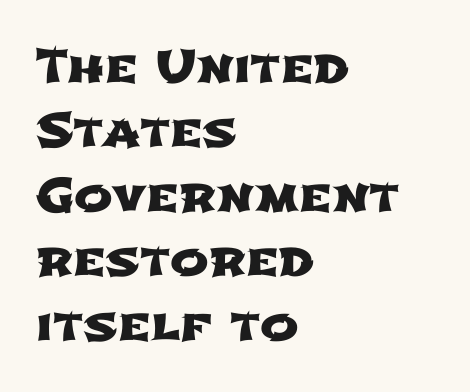
Proportional: the letters do not fall into vertical columns. The compositor pushed each line to the left boundary. The text was rendered using a sans face with plain stroke endings. Beneath every word, the page is bare. Is the letter spacing exaggerated? No — it looks like the ordinary default.
